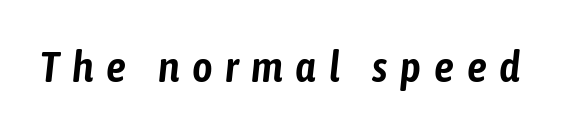
Q: Is the text italic (slanted)? A: Yes, it leans right by about 6 degrees.
Q: Is the text underlined? A: No.
Q: Is the spacing between letters normal or unusually wide? A: Unusually wide.
Q: Width (condensed, normal, or wide)? A: Condensed.
Q: Stroke contrast? A: Low.
Q: x-height? A: Medium.
Q: Monospaced? A: No.
